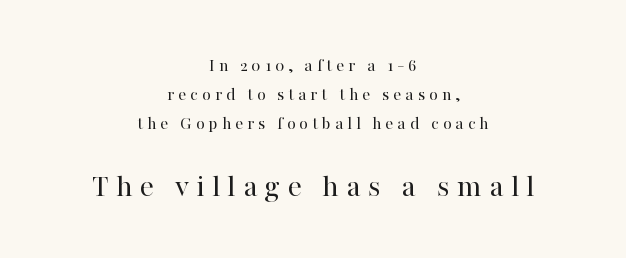
The image shows 32 px regular-weight serif type, upright; set centered, normal line spacing (1.61x), unusually wide letter spacing (+0.22 em), not underlined; the second (bottom) block is 1.78x larger; high stroke contrast and a medium x-height.
